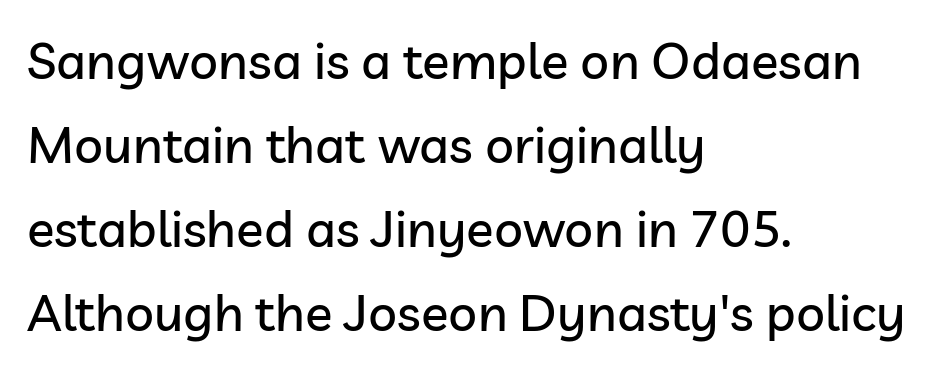
The image shows 51 px sans-serif type, upright; set left-aligned, normal line spacing (1.65x), normal letter spacing, not underlined; low stroke contrast and a medium x-height.
